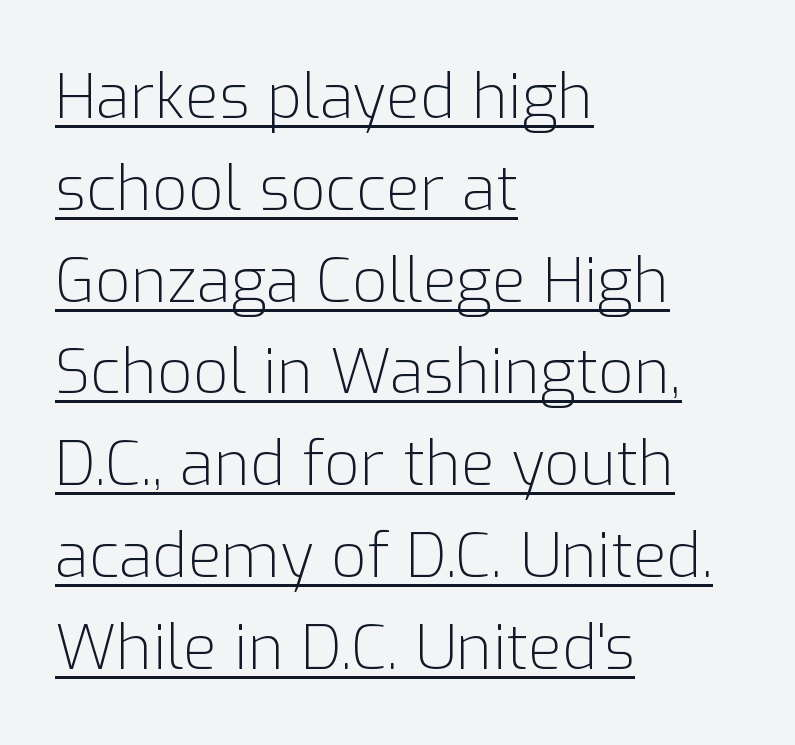
Q: Is the text bold? A: No.
Q: Is the text italic (slanted)? A: No, it is upright.
Q: Is the typeface a serif or a sans-serif typeface? A: Sans-serif.
Q: Is the text underlined? A: Yes.
Q: How is the paragraph aligned? A: Left-aligned.
Q: Is the spacing between letters normal or unusually wide? A: Normal.
Q: Is the spacing between lines tight, normal or loose? A: Normal.
Q: Width (condensed, normal, or wide)? A: Normal.
Q: Stroke contrast? A: Low.
Q: x-height? A: Medium.
Q: Monospaced? A: No.
